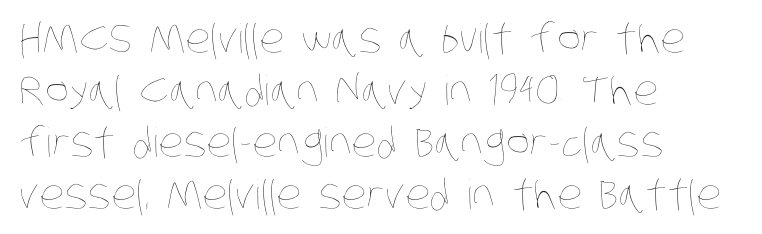
Q: Is the text bold? A: No.
Q: Is the text underlined? A: No.
Q: How is the paragraph aligned? A: Left-aligned.
Q: Is the spacing between letters normal or unusually wide? A: Normal.
Q: Is the spacing between lines tight, normal or loose? A: Normal.
Q: Width (condensed, normal, or wide)? A: Condensed.
Q: Stroke contrast? A: Low.
Q: x-height? A: Large.
Q: Monospaced? A: No.
